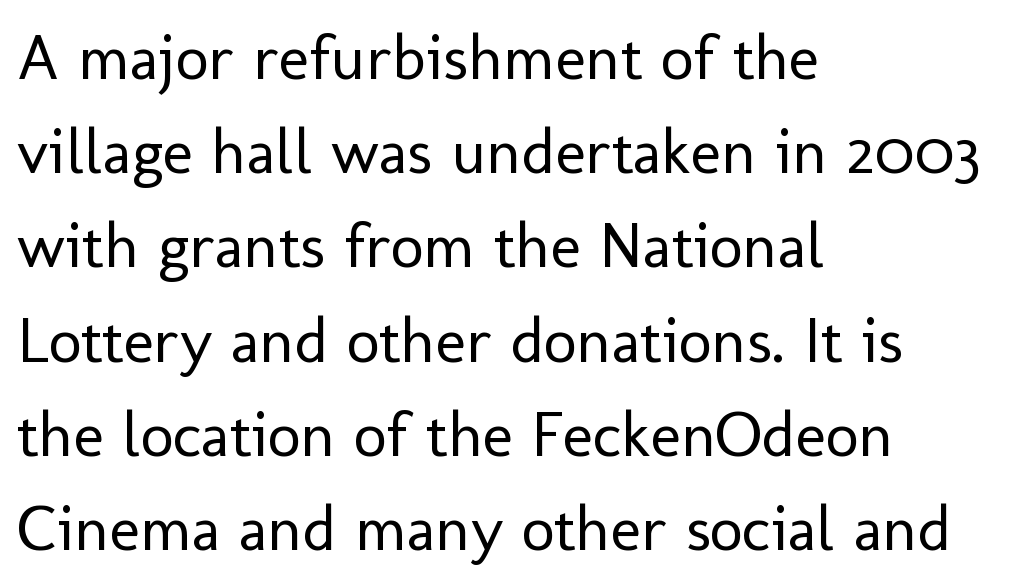
The image shows 65 px regular-weight sans-serif type, upright; set left-aligned, normal line spacing (1.45x), normal letter spacing, not underlined; low stroke contrast and a medium x-height.
